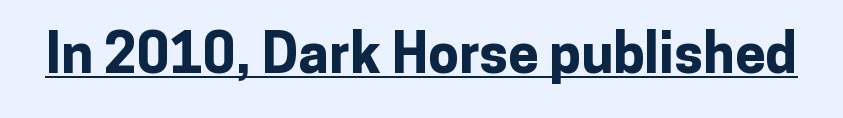
Q: Is the text bold? A: Yes.
Q: Is the text italic (slanted)? A: No, it is upright.
Q: Is the typeface a serif or a sans-serif typeface? A: Sans-serif.
Q: Is the text underlined? A: Yes.
Q: Is the spacing between letters normal or unusually wide? A: Normal.
Q: Width (condensed, normal, or wide)? A: Normal.
Q: Stroke contrast? A: Low.
Q: x-height? A: Medium.
Q: Monospaced? A: No.
